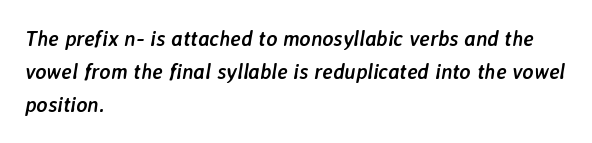
The image shows 21 px bold type, italic (leaning right); set left-aligned, normal line spacing (1.57x), normal letter spacing, not underlined.
